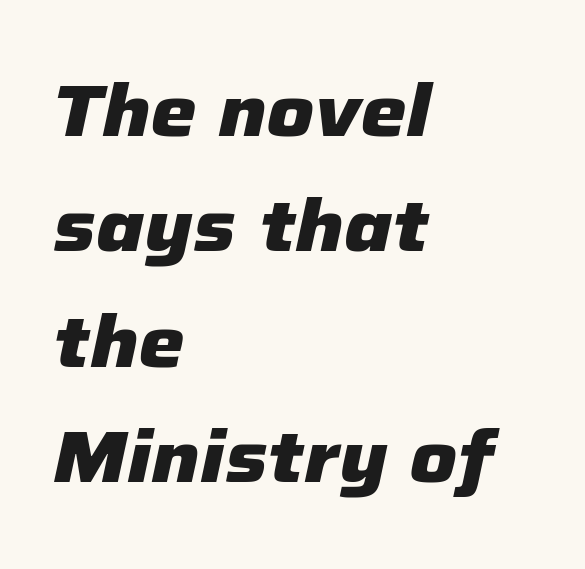
{"italic": "yes", "lean": "right", "slant_degrees": 12, "bold": "yes", "weight": "heavy", "width": "normal", "stroke_contrast": "low", "x_height": "medium", "monospaced": "no", "underline": "no", "align": "left", "line_spacing": "normal", "line_spacing_ratio": 1.58, "letter_spacing": "normal", "letter_spacing_em": 0.0, "glyph_px": 73}
